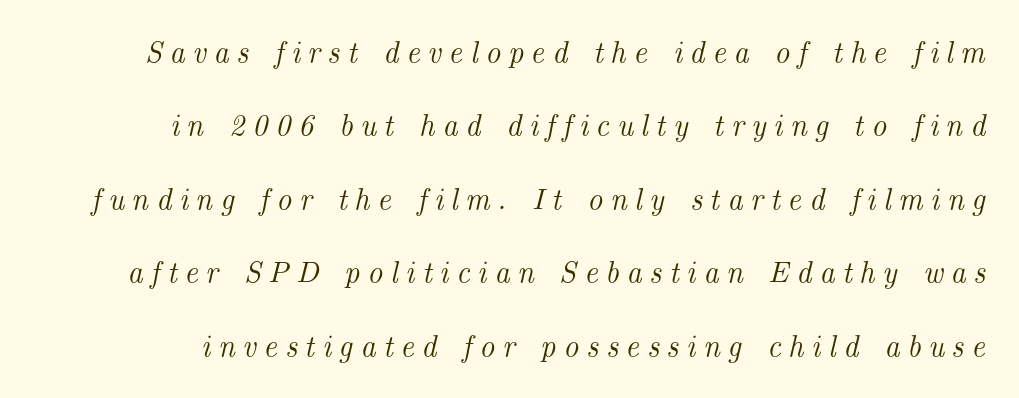
Loosely led — the rows are spread out. Honestly, there is no underline to notice here at all. Is this a fixed-width face? No — the glyphs have proportional, varying widths. The letterforms stand isolated, each surrounded by extra space.
